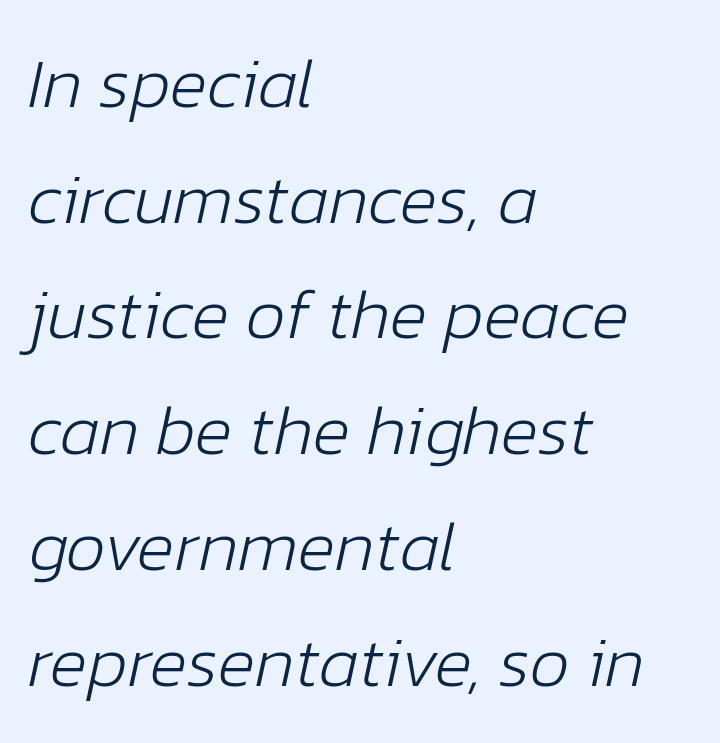
Q: Is the text bold? A: No.
Q: Is the text italic (slanted)? A: Yes, it leans right by about 12 degrees.
Q: Is the text underlined? A: No.
Q: How is the paragraph aligned? A: Left-aligned.
Q: Is the spacing between letters normal or unusually wide? A: Normal.
Q: Is the spacing between lines tight, normal or loose? A: Normal.
Q: Width (condensed, normal, or wide)? A: Normal.
Q: Stroke contrast? A: Low.
Q: x-height? A: Medium.
Q: Monospaced? A: No.
